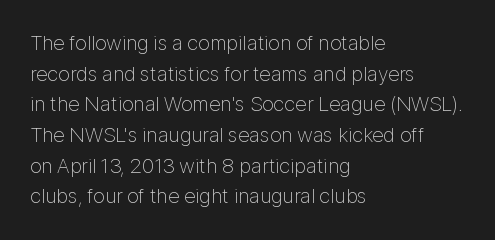
The strip under each line holds only bare page. The lines in this sample share a left origin and differ only in where they stop. The block of text has a typical density, with ordinary space between rows. A typesetter would call this zero additional tracking. Each stroke keeps to a modest, everyday thickness or less. Style check: upright.
